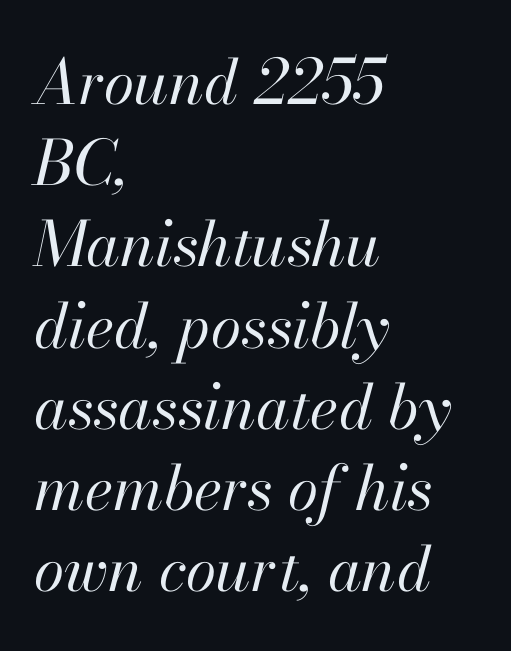
{"italic": "yes", "lean": "right", "slant_degrees": 13, "bold": "no", "weight": "regular", "width": "normal", "stroke_contrast": "high", "x_height": "small", "monospaced": "no", "underline": "no", "align": "left", "line_spacing": "normal", "line_spacing_ratio": 1.31, "letter_spacing": "normal", "letter_spacing_em": 0.0, "glyph_px": 62}
